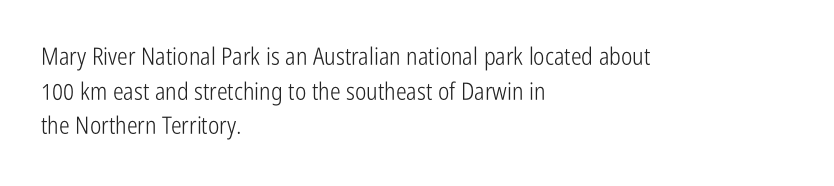
The image shows 24 px text type, upright; set left-aligned, normal line spacing (1.44x), normal letter spacing, not underlined.
